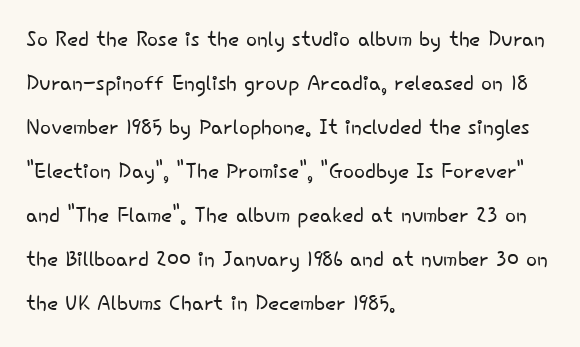
Is there any slant? The stems are plumb. The letterforms sit at book weight or below. The vertical gap from one line to the next is medium. Serif or sans? Sans — the stroke terminals are bare.
